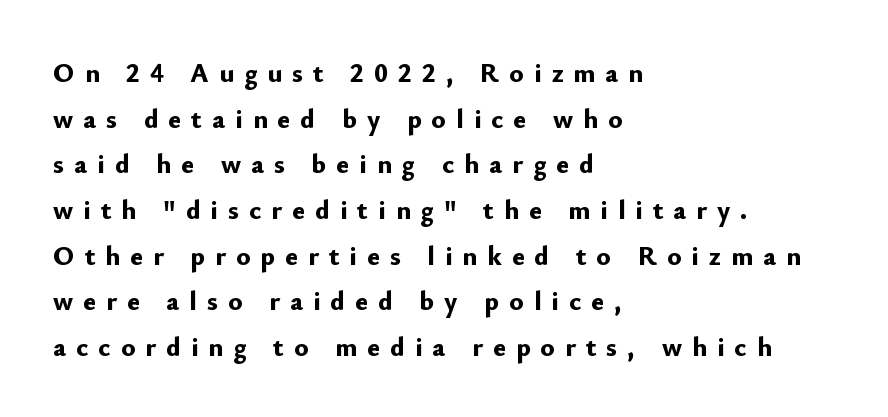
Q: Is the text bold? A: Yes.
Q: Is the text italic (slanted)? A: No, it is upright.
Q: Is the text underlined? A: No.
Q: How is the paragraph aligned? A: Left-aligned.
Q: Is the spacing between letters normal or unusually wide? A: Unusually wide.
Q: Is the spacing between lines tight, normal or loose? A: Normal.
